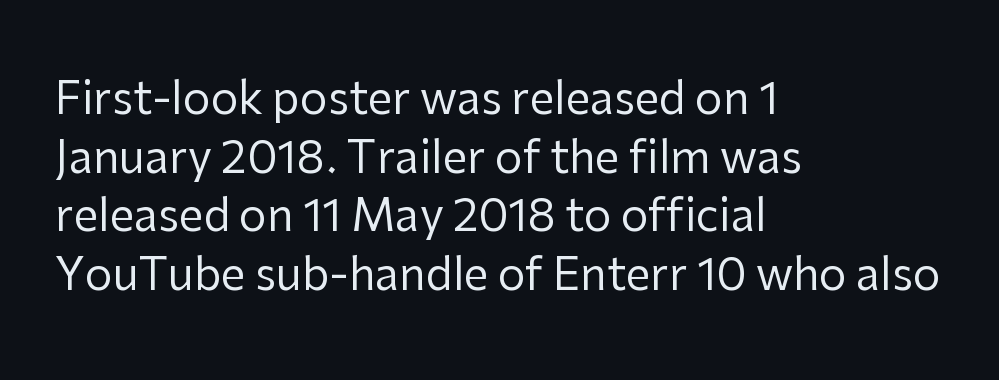
The image shows 44 px regular-weight sans-serif type, upright; set left-aligned, normal line spacing (1.33x), normal letter spacing, not underlined; low stroke contrast and a medium x-height.
